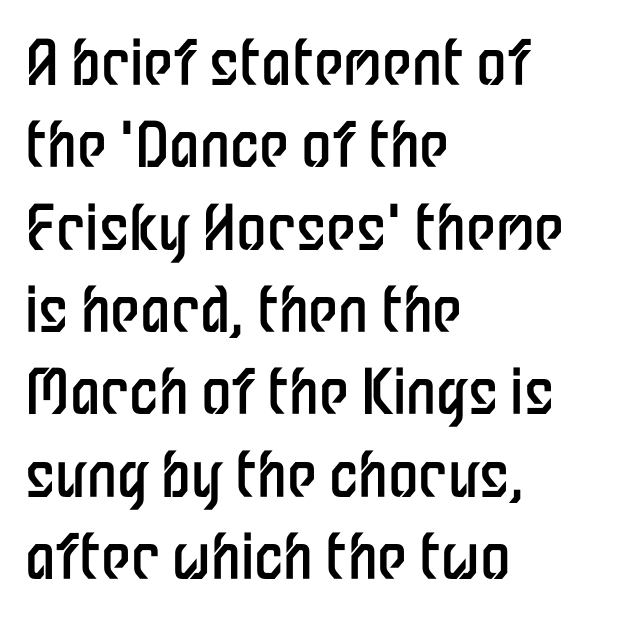
The image shows 61 px regular-weight, condensed sans-serif type, upright; set left-aligned, normal line spacing (1.35x), normal letter spacing, not underlined; low stroke contrast and a medium x-height.
